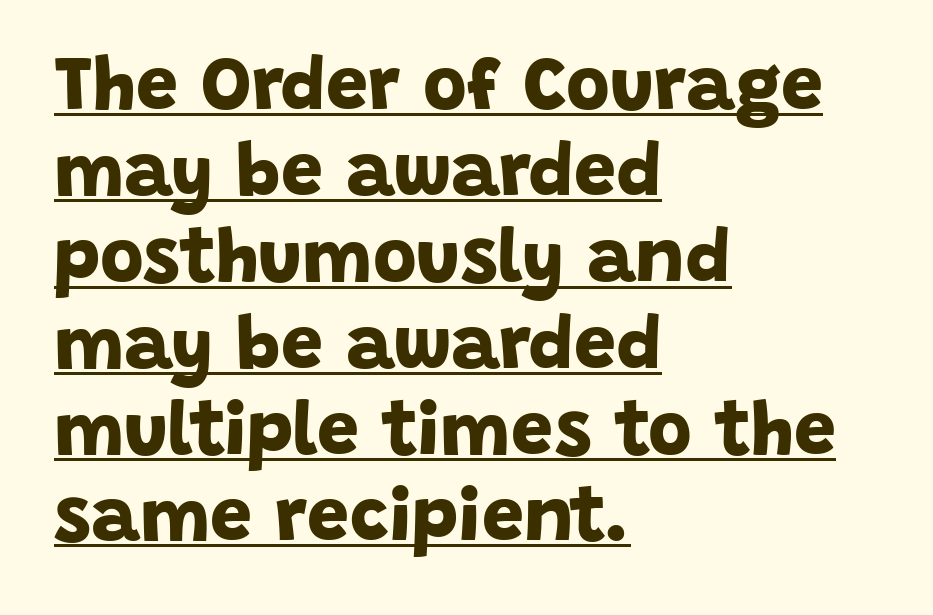
The image shows 75 px bold sans-serif type; set left-aligned, tight line spacing (1.15x), normal letter spacing, underlined; low stroke contrast and a large x-height.
